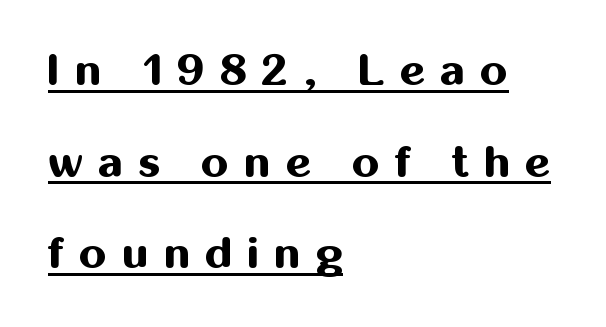
Q: Is the text bold? A: Yes.
Q: Is the text italic (slanted)? A: No, it is upright.
Q: Is the typeface a serif or a sans-serif typeface? A: Sans-serif.
Q: Is the text underlined? A: Yes.
Q: How is the paragraph aligned? A: Left-aligned.
Q: Is the spacing between letters normal or unusually wide? A: Unusually wide.
Q: Is the spacing between lines tight, normal or loose? A: Loose.
Q: Width (condensed, normal, or wide)? A: Normal.
Q: Stroke contrast? A: Medium.
Q: x-height? A: Medium.
Q: Monospaced? A: No.
